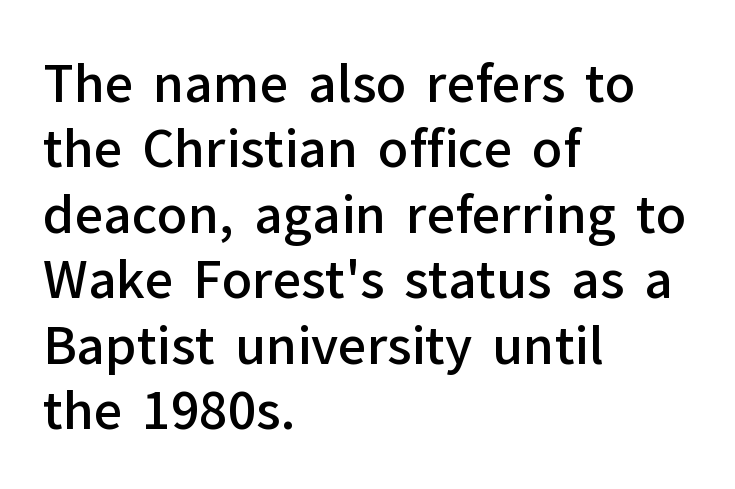
The line-height multiplier appears to be the usual default. The lettering stays uniformly vertical, giving the passage a roman look. Nope, no serifs anywhere on these letters. Horizontally, the lines are justified to the leading edge only. Unmarked baselines from the first word to the last.
